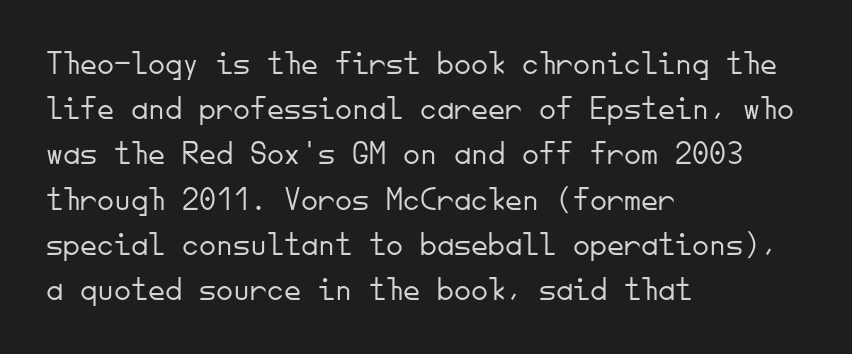
The image shows 34 px light sans-serif type, upright, monospaced; set left-aligned, normal line spacing (1.33x), normal letter spacing, not underlined; low stroke contrast and a small x-height.
